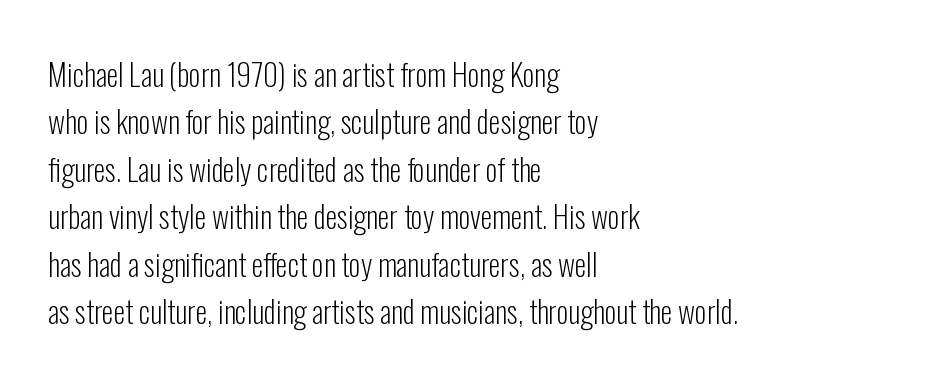
The image shows 30 px light, condensed sans-serif type, upright; set left-aligned, normal line spacing (1.58x), normal letter spacing, not underlined; low stroke contrast and a medium x-height.
